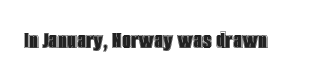
Is there any slant? The stems are plumb. Descenders are the only things crossing below the line. The line texture is even and compact thanks to regular tracking.
